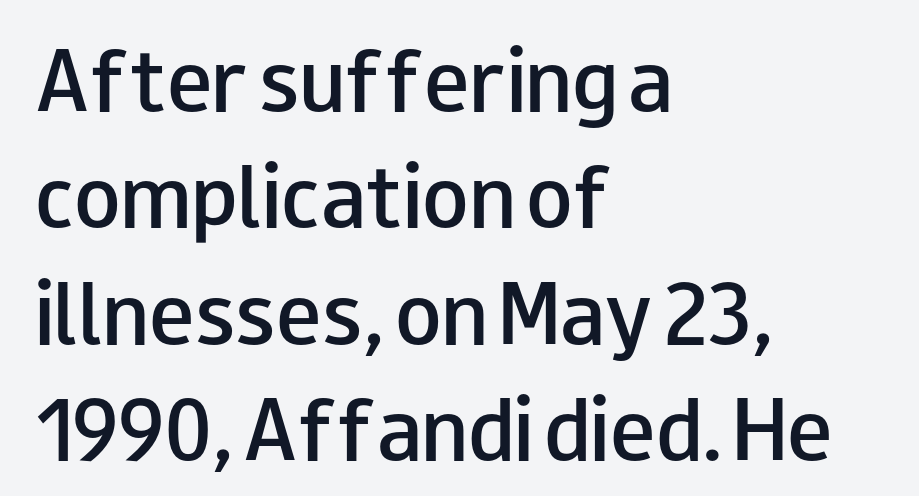
The image shows 76 px semibold, wide sans-serif type, upright; set left-aligned, normal line spacing (1.53x), normal letter spacing, not underlined; low stroke contrast and a small x-height.
